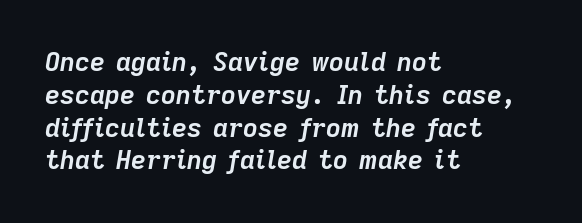
{"italic": "yes", "lean": "right", "slant_degrees": 9, "bold": "yes", "underline": "no", "align": "left", "line_spacing": "normal", "line_spacing_ratio": 1.26, "letter_spacing": "normal", "letter_spacing_em": 0.0, "glyph_px": 26}
